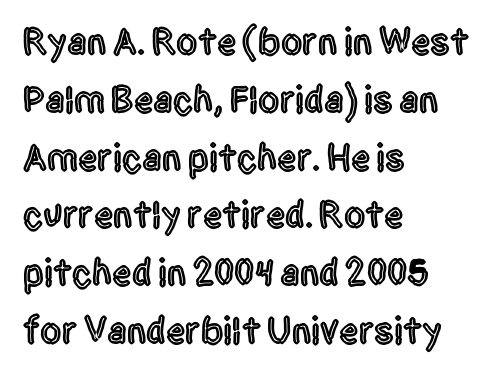
The image shows 38 px condensed sans-serif type, upright; set left-aligned, normal line spacing (1.52x), normal letter spacing, not underlined; a large x-height.
